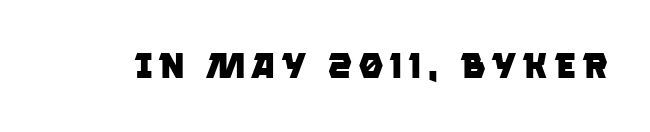
The image shows 36 px heavy sans-serif type; set not underlined; low stroke contrast and a large x-height.
